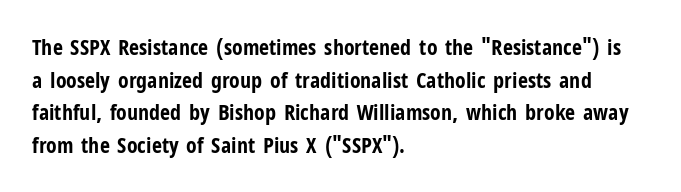
The letters stand straight up with perfectly vertical stems. Vertical spacing — default. Beneath every word, the page is bare. Typeset ragged right — the left edge is the straight one.
